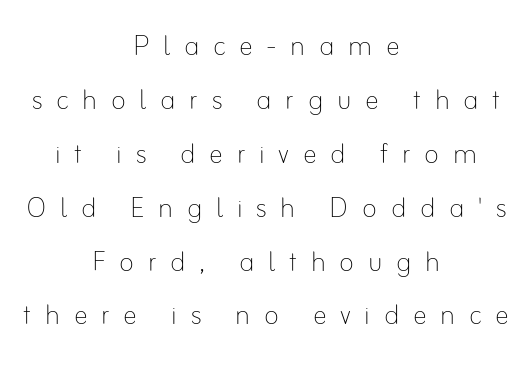
The face looks like a standard text weight, possibly lighter. Whoever set this chose a conventional vertical rhythm. What stands out about the letter spacing? Its width — letters are far apart. Quick note: underline off. This is the regular roman posture of the typeface. The letters advance in unequal steps, a hallmark of proportional type.
